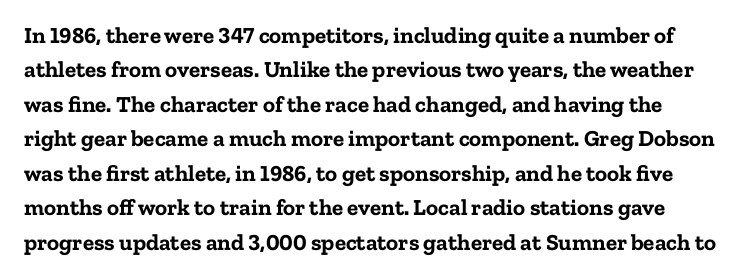
The image shows 23 px bold type, upright; set normal line spacing (1.5x), normal letter spacing, not underlined.
